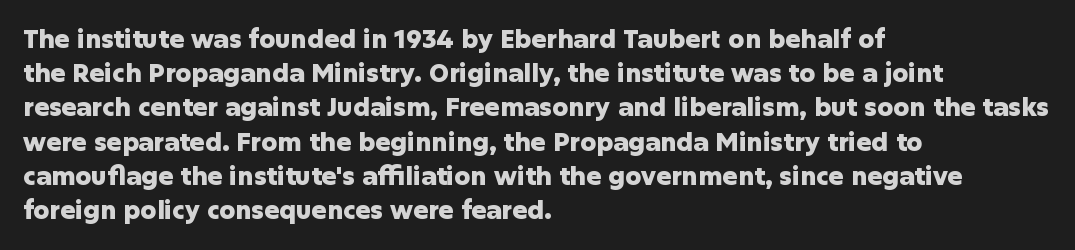
{"italic": "no", "bold": "yes", "underline": "no", "align": "left", "line_spacing": "normal", "line_spacing_ratio": 1.37, "letter_spacing": "normal", "letter_spacing_em": 0.0, "glyph_px": 25}
